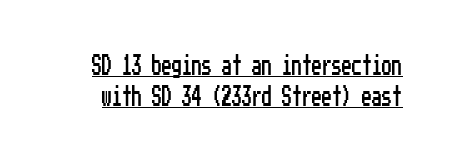
{"italic": "no", "underline": "yes", "line_spacing": "normal", "line_spacing_ratio": 1.55, "letter_spacing": "normal", "letter_spacing_em": 0.0, "glyph_px": 20}
